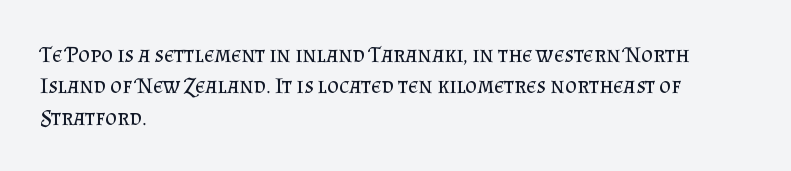
One glance says typical: line gaps are just what's usual. What stands out about the letter spacing? Nothing — it is the standard amount. This reads as an unemphasized weight, regular at the heaviest. The text block is weighted toward the left margin, trailing off unevenly rightward. Descender tails drop into unmarked territory. The specimen reads as upright at a glance.
